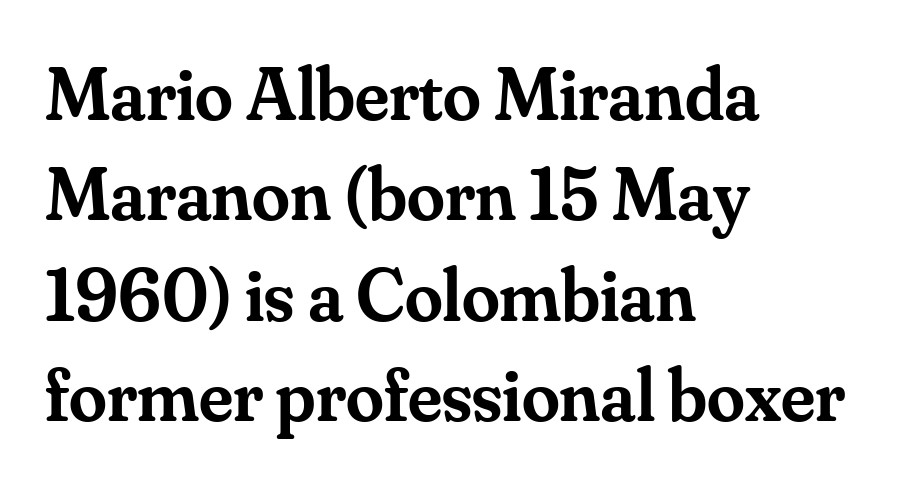
Clear beneath every line of the passage. Casual observation: everything's shoved over to the left. Every character sits straight up, as roman type does. This sample has the flowing, uneven cadence of proportional lettering. Little horizontal feet cap the strokes, marking this as serif type.
